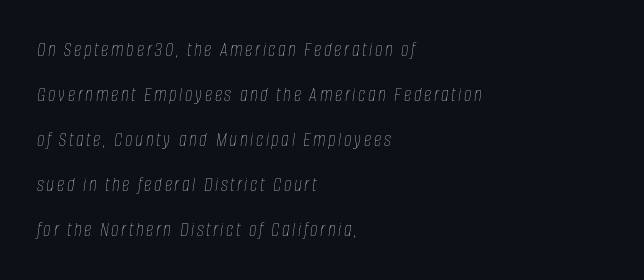
{"italic": "yes", "lean": "right", "slant_degrees": 8, "bold": "no", "underline": "no", "align": "left", "line_spacing": "loose", "line_spacing_ratio": 2.14, "glyph_px": 21}
